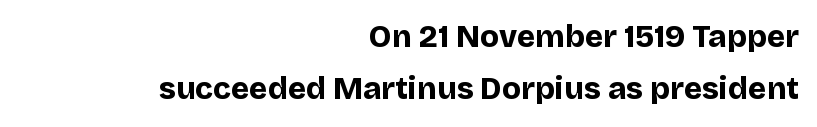
{"serif": "no", "italic": "no", "bold": "yes", "weight": "bold", "width": "normal", "stroke_contrast": "low", "x_height": "large", "monospaced": "no", "underline": "no", "align": "right", "line_spacing": "normal", "line_spacing_ratio": 1.68, "letter_spacing": "normal", "letter_spacing_em": 0.0, "glyph_px": 31}
